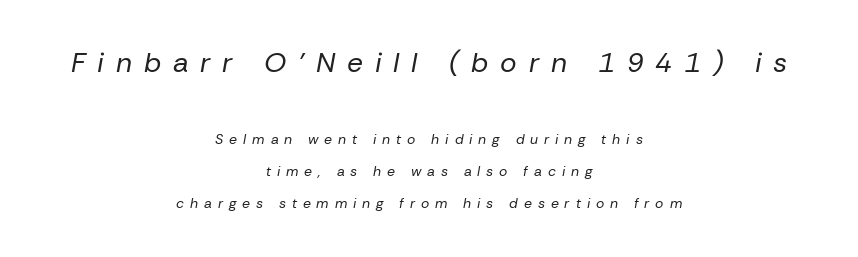
The image shows 28 px regular-weight type, italic (leaning right); set centered, loose line spacing (2.27x), unusually wide letter spacing (+0.42 em), not underlined; the first (top) block is 2.0x larger; low stroke contrast and a medium x-height.
